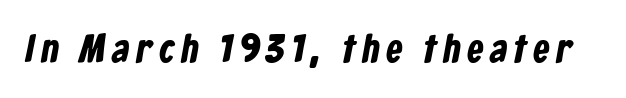
{"serif": "no", "bold": "yes", "weight": "bold", "width": "condensed", "stroke_contrast": "low", "x_height": "medium", "monospaced": "no", "underline": "no", "glyph_px": 40}
